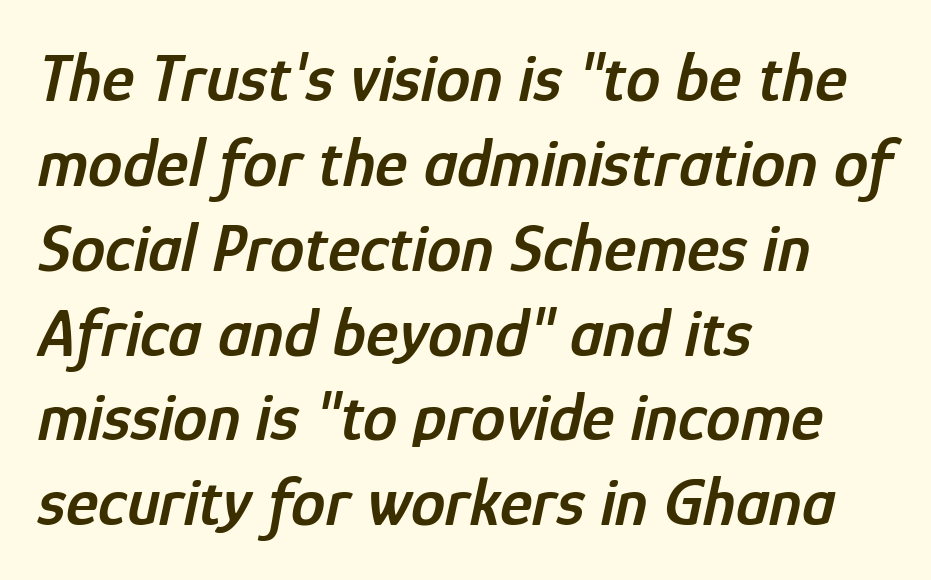
The image shows 69 px semibold, condensed type, italic (leaning right); set left-aligned, line spacing 1.23x, normal letter spacing, not underlined; low stroke contrast and a medium x-height.
